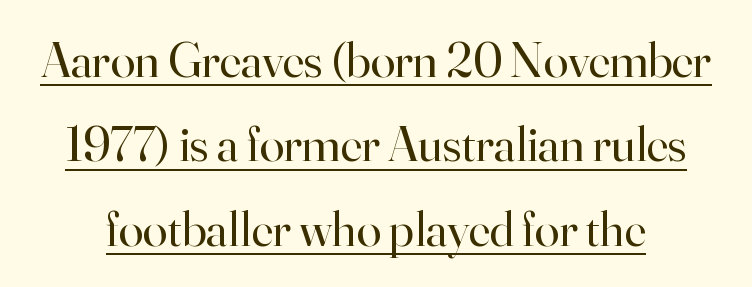
{"serif": "yes", "italic": "no", "bold": "no", "weight": "regular", "width": "normal", "stroke_contrast": "high", "x_height": "small", "monospaced": "no", "underline": "yes", "line_spacing": "normal", "line_spacing_ratio": 1.69, "letter_spacing": "normal", "letter_spacing_em": 0.0, "glyph_px": 50}
